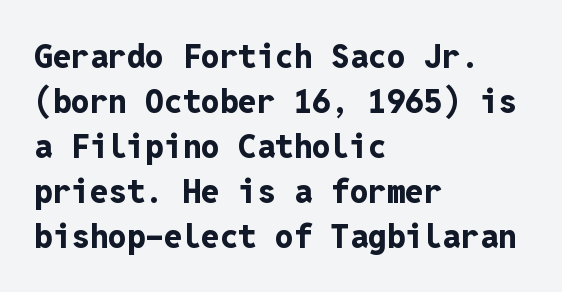
Check the space under the baseline: it is left empty. Line spacing here is normal. Look at the stroke-to-counter ratio: heavy, a bold. Compared with typical body copy, the letter spacing here is the same. Think of a typewriter: that constant character pitch is what you see here. Notice how the stems are strictly vertical — no italics here.
